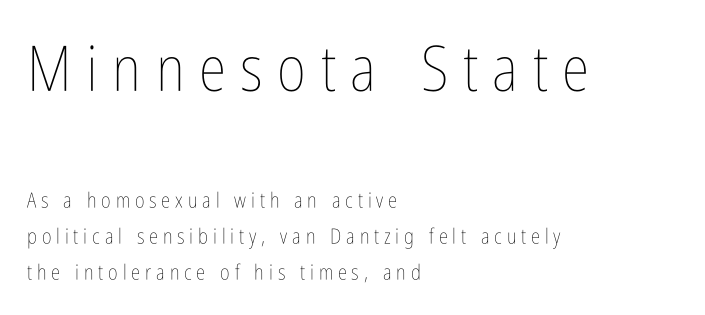
The image shows 63 px thin, condensed type, upright; set left-aligned, line spacing 1.72x, unusually wide letter spacing (+0.23 em), not underlined; the first (top) block is 3.0x larger; low stroke contrast and a medium x-height.
